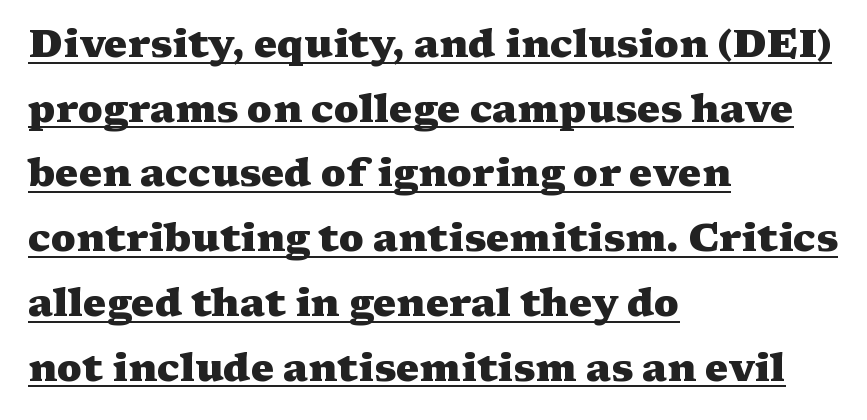
The image shows 39 px heavy, wide serif type, upright; set left-aligned, normal line spacing (1.66x), normal letter spacing, underlined; medium stroke contrast and a medium x-height.
